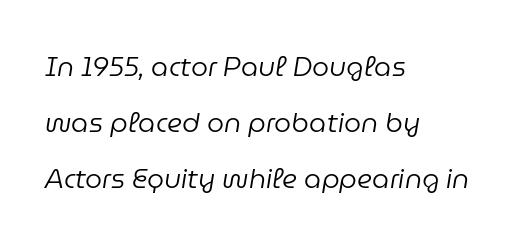
The image shows 27 px text type, italic (leaning right); set left-aligned, loose line spacing (2.07x), normal letter spacing, not underlined.
